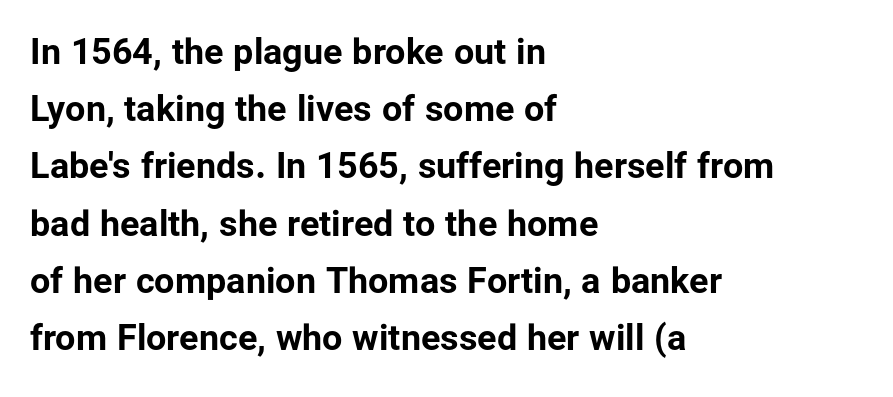
Q: Is the text bold? A: Yes.
Q: Is the text italic (slanted)? A: No, it is upright.
Q: Is the typeface a serif or a sans-serif typeface? A: Sans-serif.
Q: Is the text underlined? A: No.
Q: How is the paragraph aligned? A: Left-aligned.
Q: Is the spacing between letters normal or unusually wide? A: Normal.
Q: Is the spacing between lines tight, normal or loose? A: Normal.
Q: Width (condensed, normal, or wide)? A: Normal.
Q: Stroke contrast? A: Low.
Q: x-height? A: Medium.
Q: Monospaced? A: No.
